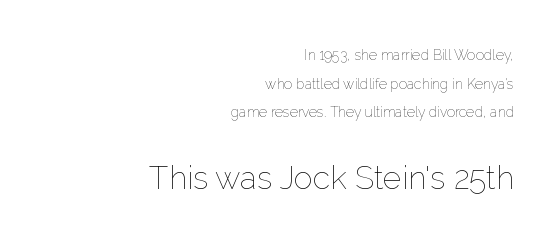
Q: Is the text bold? A: No.
Q: Is the text italic (slanted)? A: No, it is upright.
Q: Is the text underlined? A: No.
Q: How is the paragraph aligned? A: Right-aligned.
Q: Is the spacing between letters normal or unusually wide? A: Normal.
Q: Is the spacing between lines tight, normal or loose? A: Loose.
Q: Which block of text is set in a larger size, the first (top) or the second (bottom)? A: The second (bottom) one.
Q: Width (condensed, normal, or wide)? A: Normal.
Q: Stroke contrast? A: Low.
Q: x-height? A: Medium.
Q: Monospaced? A: No.
